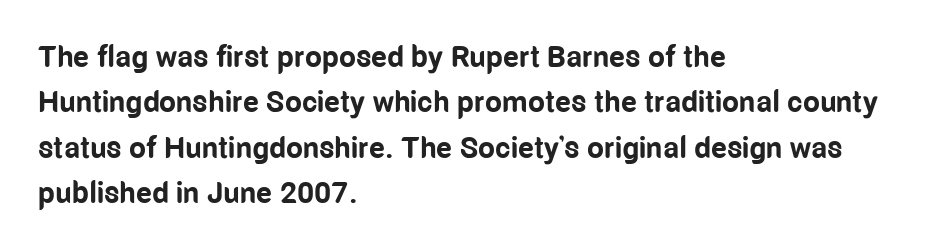
{"serif": "no", "italic": "no", "bold": "yes", "weight": "bold", "width": "condensed", "stroke_contrast": "low", "x_height": "medium", "monospaced": "no", "underline": "no", "align": "left", "line_spacing": "normal", "line_spacing_ratio": 1.51, "letter_spacing": "normal", "letter_spacing_em": 0.0, "glyph_px": 30}
